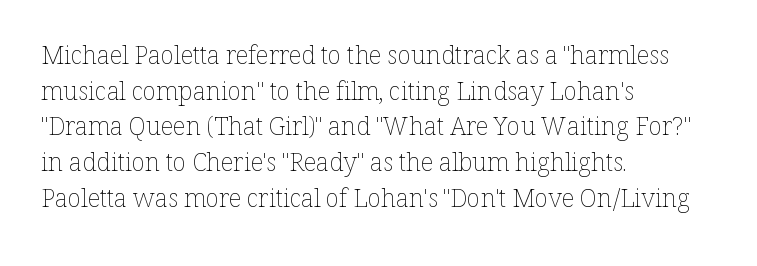
{"italic": "no", "bold": "no", "underline": "no", "align": "left", "line_spacing": "normal", "line_spacing_ratio": 1.43, "letter_spacing": "normal", "letter_spacing_em": 0.0, "glyph_px": 25}
